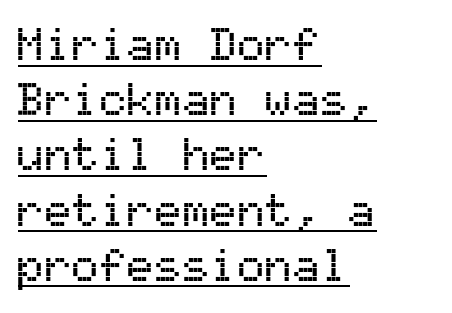
Q: Is the text italic (slanted)? A: No, it is upright.
Q: Is the typeface a serif or a sans-serif typeface? A: Sans-serif.
Q: Is the text underlined? A: Yes.
Q: How is the paragraph aligned? A: Left-aligned.
Q: Is the spacing between letters normal or unusually wide? A: Normal.
Q: Width (condensed, normal, or wide)? A: Normal.
Q: Stroke contrast? A: Medium.
Q: x-height? A: Medium.
Q: Monospaced? A: Yes.
